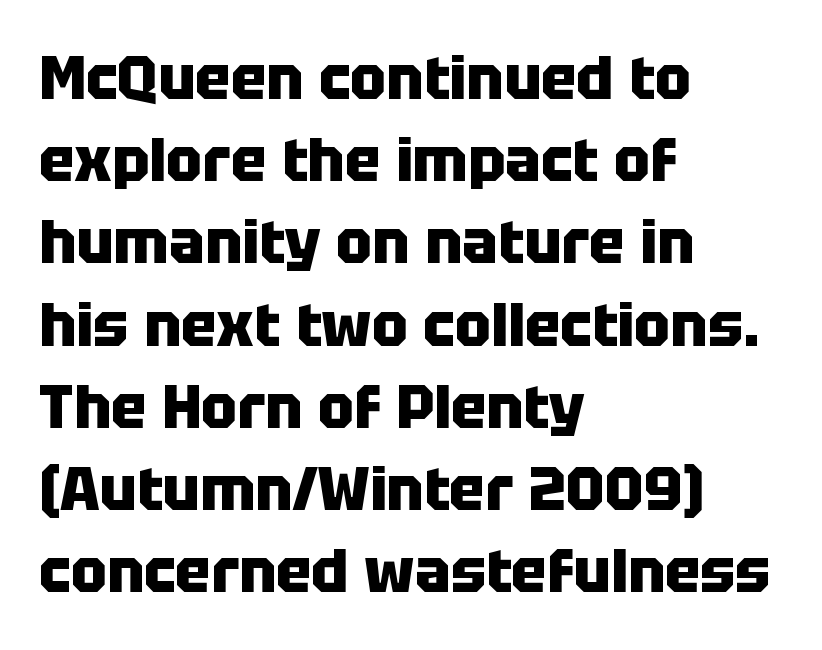
The image shows 60 px heavy sans-serif type, upright; set left-aligned, normal line spacing (1.37x), normal letter spacing, not underlined; low stroke contrast and a large x-height.
